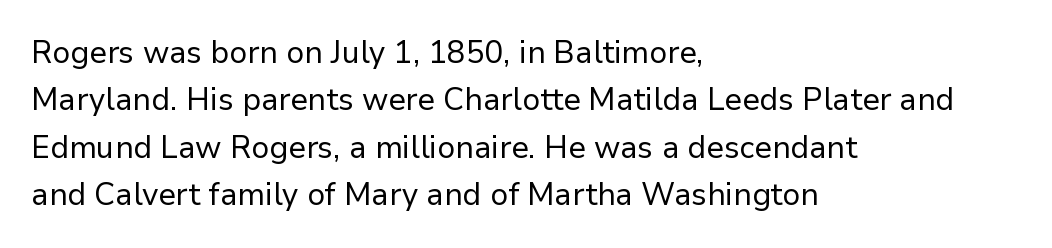
Regarding serifs, this sample does without them. Think standard paragraph weight, or any step lighter than that. The face used here is proportionally spaced, like ordinary book or web type. The letters stand upright; this is a roman face. Nobody drew a line under any word here. The passage is arranged the way most books set body copy — flush left.
